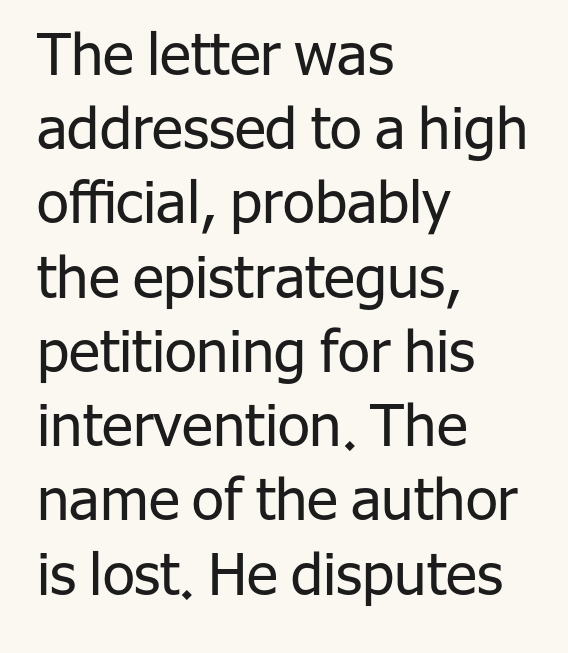
{"serif": "no", "italic": "no", "bold": "no", "weight": "regular", "width": "normal", "stroke_contrast": "low", "x_height": "medium", "monospaced": "no", "underline": "no", "align": "left", "line_spacing": "normal", "line_spacing_ratio": 1.28, "letter_spacing": "normal", "letter_spacing_em": 0.0, "glyph_px": 58}
